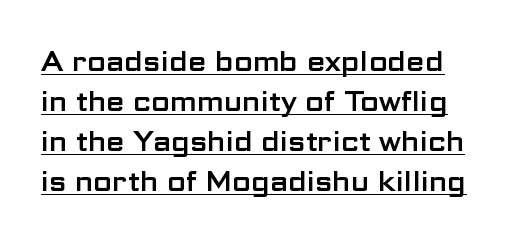
{"italic": "no", "underline": "yes", "line_spacing": "normal", "line_spacing_ratio": 1.48, "letter_spacing": "normal", "letter_spacing_em": 0.0, "glyph_px": 27}
